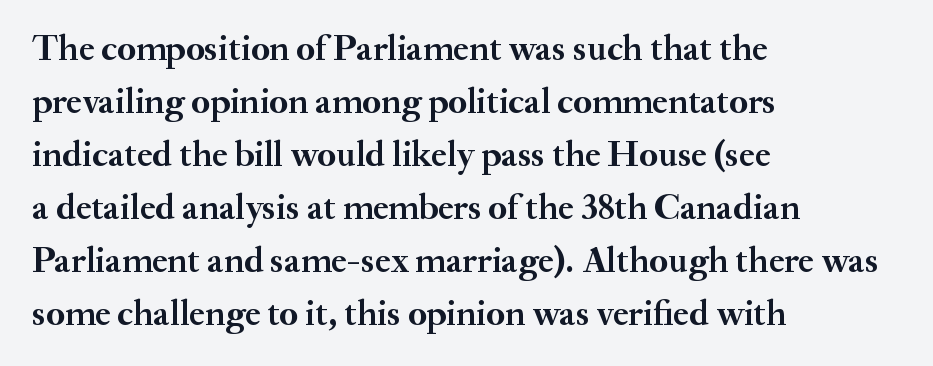
The image shows 36 px semibold serif type, upright; set left-aligned, normal line spacing (1.47x), normal letter spacing, not underlined; medium stroke contrast and a small x-height.
